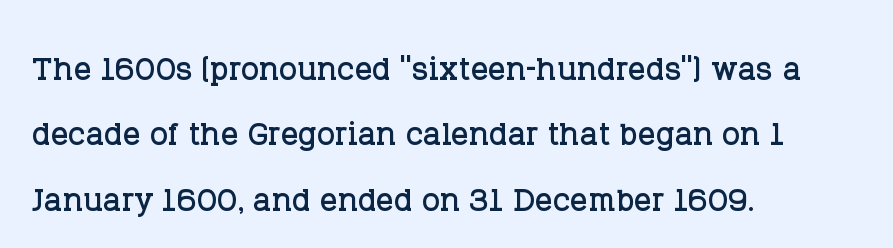
The image shows 43 px serif type, upright; set left-aligned, normal line spacing (1.52x), normal letter spacing, not underlined; low stroke contrast and a large x-height.
